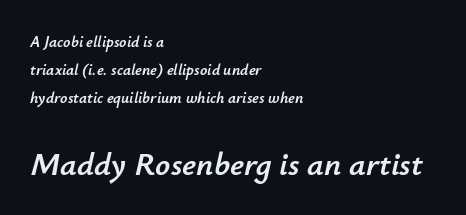
Q: Is the text italic (slanted)? A: Yes, it leans right by about 12 degrees.
Q: Is the text underlined? A: No.
Q: How is the paragraph aligned? A: Left-aligned.
Q: Is the spacing between letters normal or unusually wide? A: Normal.
Q: Which block of text is set in a larger size, the first (top) or the second (bottom)? A: The second (bottom) one.
Q: Width (condensed, normal, or wide)? A: Normal.
Q: Stroke contrast? A: Low.
Q: x-height? A: Small.
Q: Monospaced? A: No.
